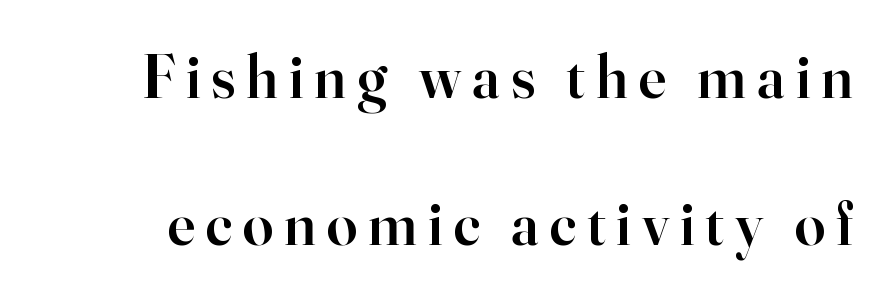
Q: Is the text bold? A: Semi-bold.
Q: Is the text italic (slanted)? A: No, it is upright.
Q: Is the typeface a serif or a sans-serif typeface? A: Serif.
Q: Is the text underlined? A: No.
Q: Is the spacing between lines tight, normal or loose? A: Loose.
Q: Width (condensed, normal, or wide)? A: Normal.
Q: Stroke contrast? A: High.
Q: x-height? A: Small.
Q: Monospaced? A: No.
